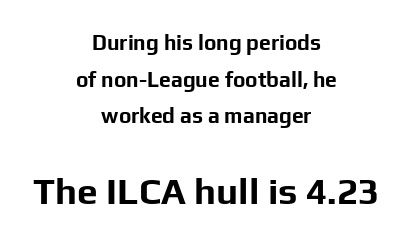
The image shows 37 px bold sans-serif type, upright; set centered, line spacing 1.74x, normal letter spacing, not underlined; the second (bottom) block is 1.76x larger; low stroke contrast and a medium x-height.
